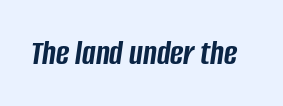
{"italic": "yes", "lean": "right", "slant_degrees": 8, "bold": "yes", "weight": "semibold", "width": "condensed", "stroke_contrast": "low", "x_height": "large", "monospaced": "no", "underline": "no", "letter_spacing": "normal", "letter_spacing_em": 0.0, "glyph_px": 36}
